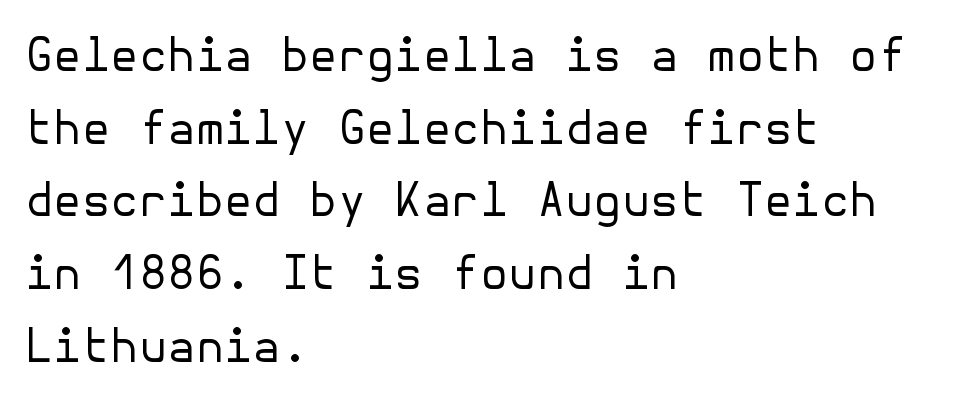
It's the straight-up-and-down kind of type. Stroke thickness stays within the range of a standard reading face or lighter. Beneath every word, the page is bare. This rendering leaves character spacing at its baseline value.
